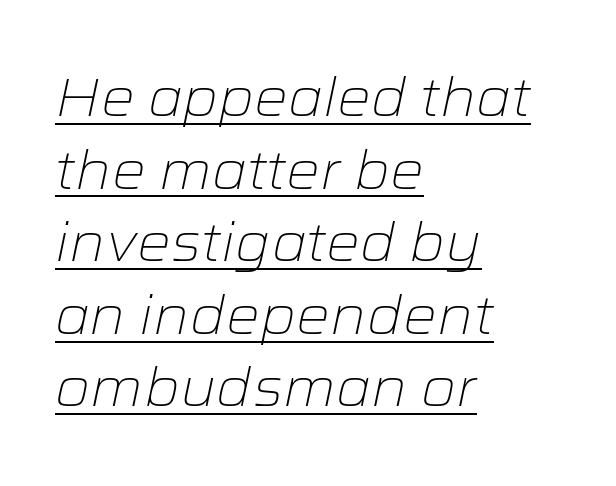
{"italic": "yes", "lean": "right", "slant_degrees": 12, "bold": "no", "weight": "light", "width": "wide", "stroke_contrast": "low", "x_height": "medium", "monospaced": "no", "underline": "yes", "align": "left", "line_spacing": "normal", "line_spacing_ratio": 1.37, "letter_spacing": "normal", "letter_spacing_em": 0.0, "glyph_px": 53}
